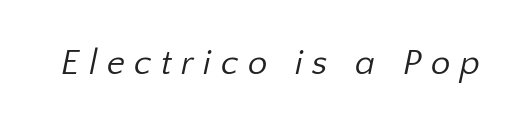
Q: Is the text bold? A: No.
Q: Is the typeface a serif or a sans-serif typeface? A: Sans-serif.
Q: Is the text underlined? A: No.
Q: Is the spacing between letters normal or unusually wide? A: Unusually wide.
Q: Width (condensed, normal, or wide)? A: Normal.
Q: Stroke contrast? A: Low.
Q: x-height? A: Medium.
Q: Monospaced? A: No.
